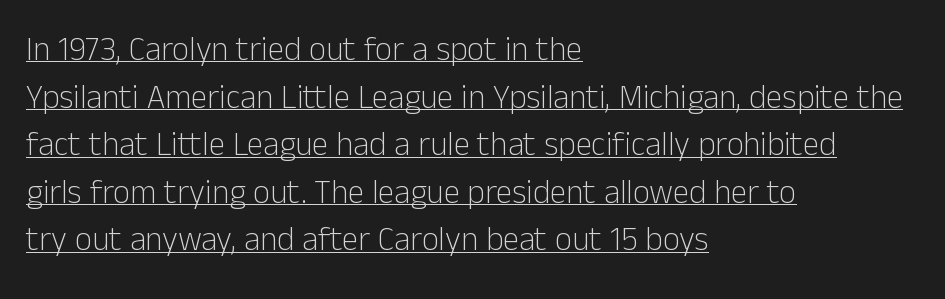
Nope, not italic — everything's standing straight. Is the letter spacing exaggerated? No — it looks like the ordinary default. Underline: present. All the whitespace from short lines collects on the right. Observe the absence of serifs on each vertical stroke in this sample.
